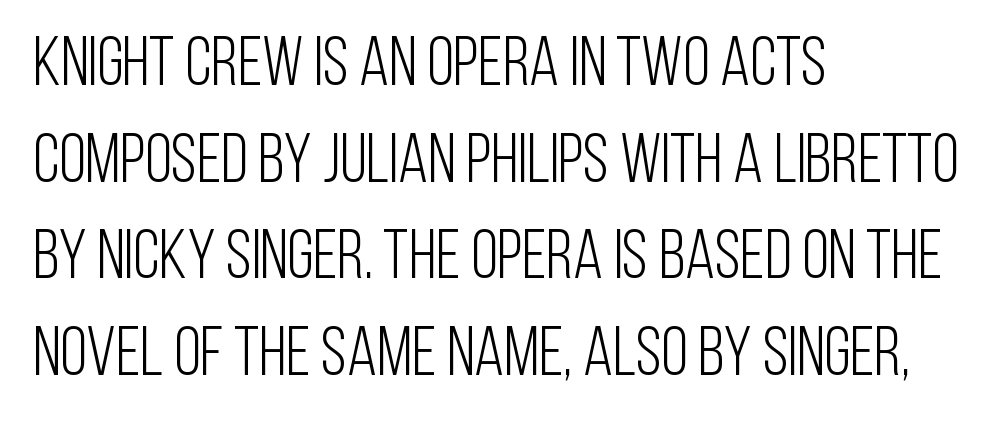
The image shows 69 px light, condensed sans-serif type, upright; set left-aligned, normal line spacing (1.4x), normal letter spacing, not underlined; low stroke contrast and a large x-height.
